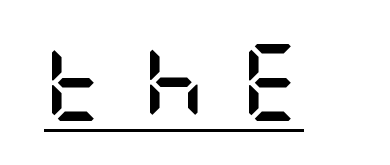
The image shows 77 px semibold, condensed sans-serif type, upright; set unusually wide letter spacing (+0.46 em), underlined; low stroke contrast and a large x-height.
